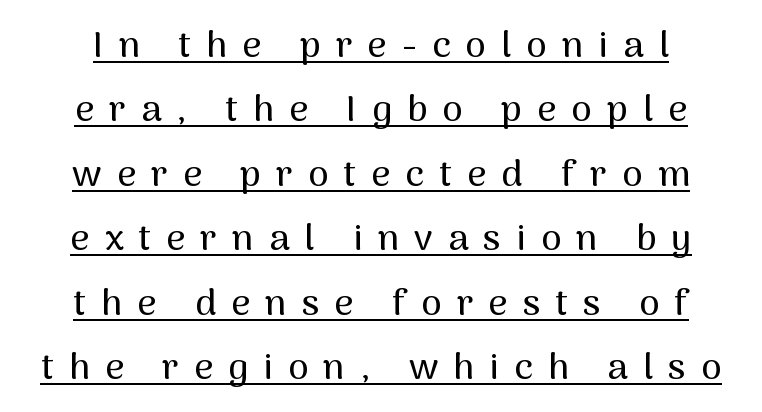
Q: Is the text italic (slanted)? A: No, it is upright.
Q: Is the typeface a serif or a sans-serif typeface? A: Sans-serif.
Q: Is the text underlined? A: Yes.
Q: How is the paragraph aligned? A: Centered.
Q: Is the spacing between letters normal or unusually wide? A: Unusually wide.
Q: Width (condensed, normal, or wide)? A: Normal.
Q: Stroke contrast? A: Medium.
Q: x-height? A: Medium.
Q: Monospaced? A: No.
